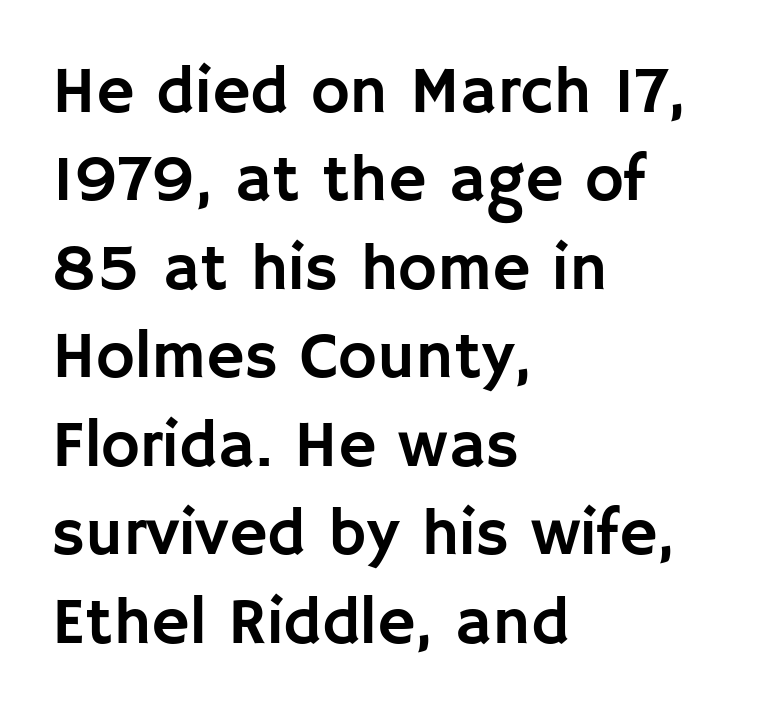
Proportional: the letters do not fall into vertical columns. What stands out about the letter spacing? Nothing — it is the standard amount. Unlike a traditional serif, this face leaves its strokes unadorned. Do the letters lean? They stand straight. These lines sit exactly where default settings would place them.
